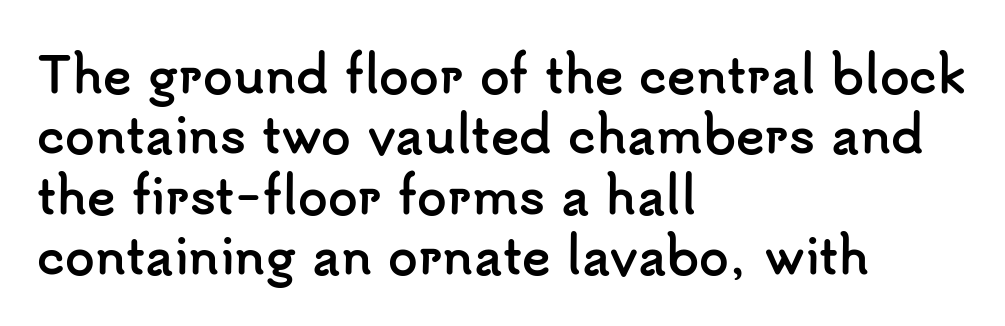
The image shows 48 px semibold sans-serif type, upright; set left-aligned, normal line spacing (1.26x), normal letter spacing, not underlined; low stroke contrast and a small x-height.
